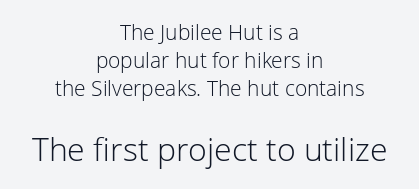
{"serif": "no", "italic": "no", "bold": "no", "weight": "light", "width": "normal", "stroke_contrast": "low", "x_height": "medium", "monospaced": "no", "underline": "no", "align": "center", "line_spacing": "normal", "line_spacing_ratio": 1.33, "letter_spacing": "normal", "letter_spacing_em": 0.0, "larger_block": "second", "size_ratio": 1.52, "glyph_px": 32}
